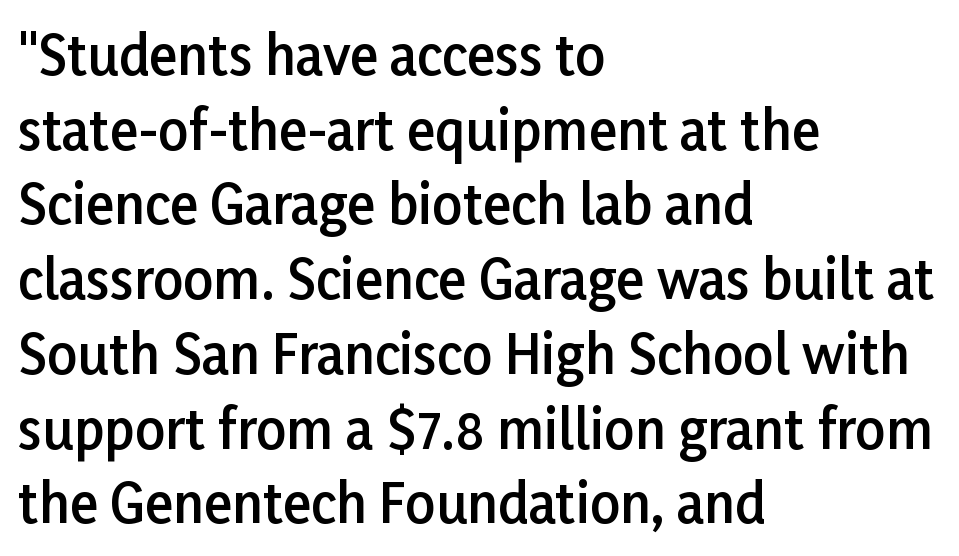
{"serif": "no", "italic": "no", "bold": "semi", "weight": "semibold", "width": "normal", "stroke_contrast": "low", "x_height": "medium", "monospaced": "no", "underline": "no", "align": "left", "line_spacing": "normal", "line_spacing_ratio": 1.41, "letter_spacing": "normal", "letter_spacing_em": 0.0, "glyph_px": 53}
